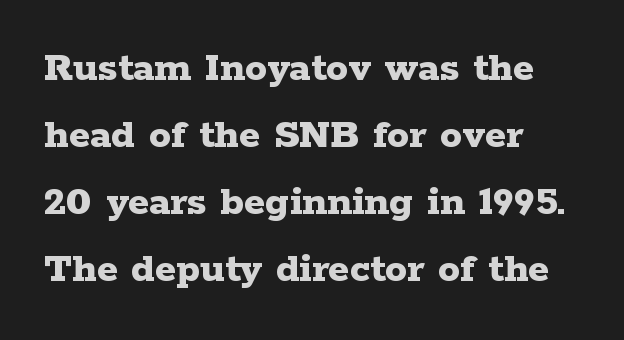
Q: Is the text bold? A: Yes.
Q: Is the text italic (slanted)? A: No, it is upright.
Q: Is the typeface a serif or a sans-serif typeface? A: Serif.
Q: Is the text underlined? A: No.
Q: How is the paragraph aligned? A: Left-aligned.
Q: Is the spacing between letters normal or unusually wide? A: Normal.
Q: Is the spacing between lines tight, normal or loose? A: Normal.
Q: Width (condensed, normal, or wide)? A: Wide.
Q: Stroke contrast? A: Low.
Q: x-height? A: Medium.
Q: Monospaced? A: No.
